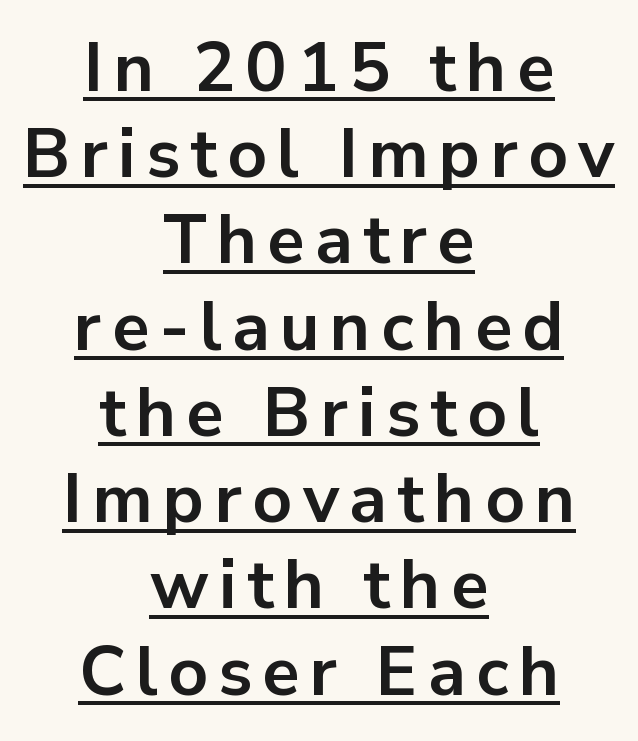
The image shows 69 px bold sans-serif type, upright; set centered, normal line spacing (1.25x), underlined; low stroke contrast and a medium x-height.
